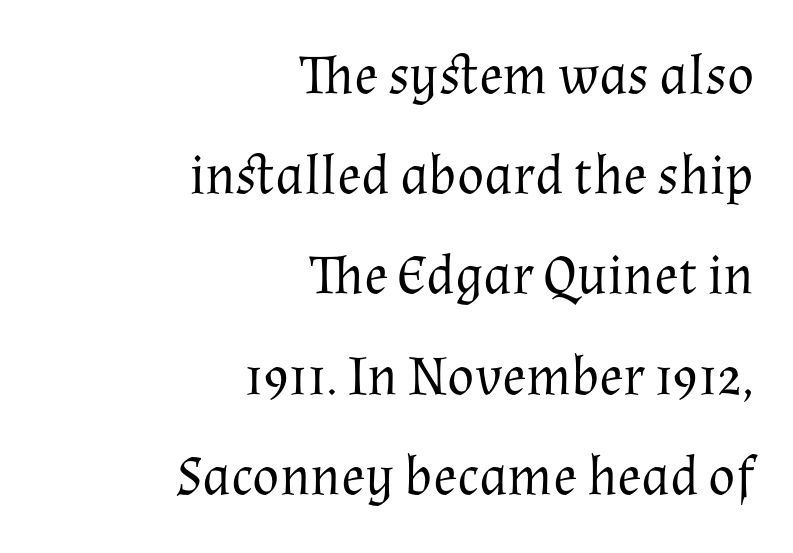
{"serif": "yes", "italic": "no", "bold": "no", "weight": "regular", "width": "normal", "stroke_contrast": "medium", "x_height": "medium", "monospaced": "no", "underline": "no", "align": "right", "line_spacing_ratio": 1.79, "letter_spacing": "normal", "letter_spacing_em": 0.0, "glyph_px": 56}
